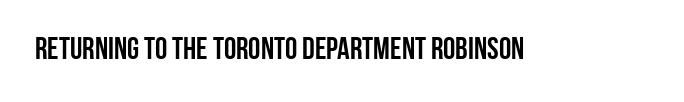
The image shows 31 px condensed sans-serif type, upright; set normal letter spacing, not underlined; low stroke contrast and a large x-height.
